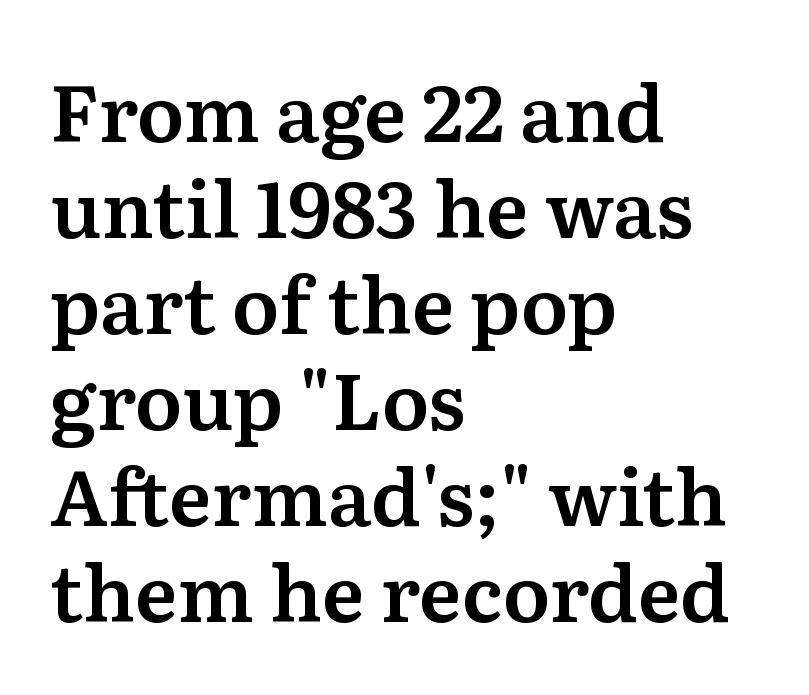
{"serif": "yes", "italic": "no", "width": "normal", "stroke_contrast": "medium", "x_height": "medium", "monospaced": "no", "underline": "no", "align": "left", "line_spacing_ratio": 1.23, "letter_spacing": "normal", "letter_spacing_em": 0.0, "glyph_px": 78}
